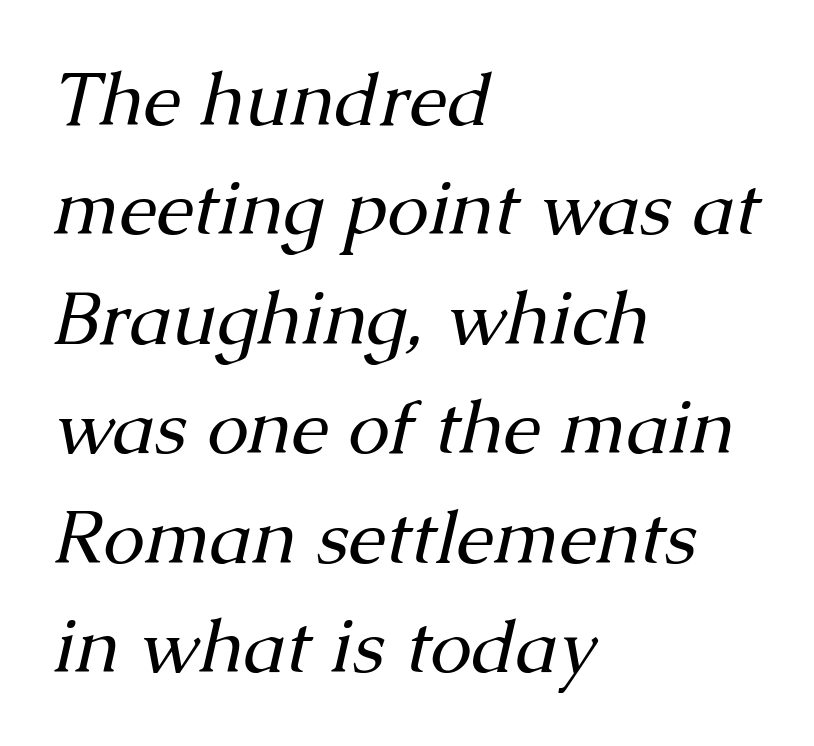
{"serif": "yes", "italic": "yes", "lean": "right", "slant_degrees": 13, "bold": "no", "weight": "regular", "width": "normal", "stroke_contrast": "medium", "x_height": "medium", "monospaced": "no", "underline": "no", "align": "left", "line_spacing": "normal", "line_spacing_ratio": 1.46, "letter_spacing": "normal", "letter_spacing_em": 0.0, "glyph_px": 75}
